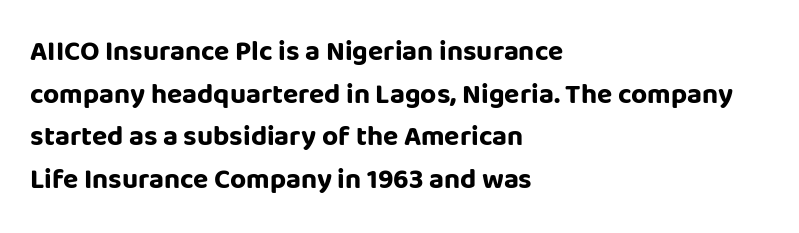
Q: Is the text bold? A: Yes.
Q: Is the text italic (slanted)? A: No, it is upright.
Q: Is the typeface a serif or a sans-serif typeface? A: Sans-serif.
Q: Is the text underlined? A: No.
Q: How is the paragraph aligned? A: Left-aligned.
Q: Is the spacing between letters normal or unusually wide? A: Normal.
Q: Is the spacing between lines tight, normal or loose? A: Normal.
Q: Width (condensed, normal, or wide)? A: Normal.
Q: Stroke contrast? A: Low.
Q: x-height? A: Large.
Q: Monospaced? A: No.
